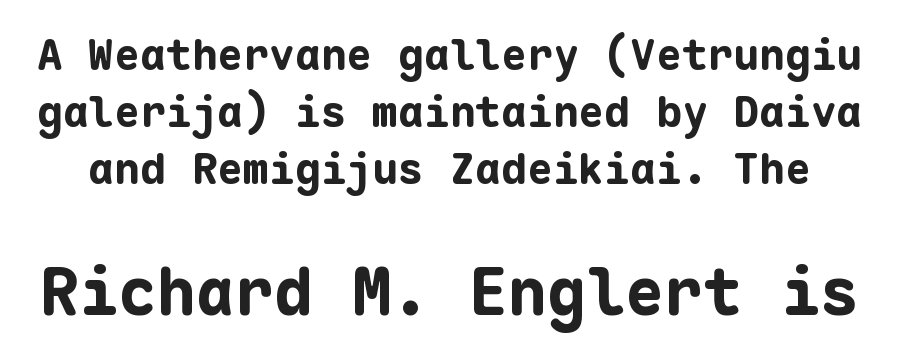
Ascenders rise straight up at ninety degrees. These lines sit exactly where default settings would place them. The space directly below the letters is spotless. Compare the two chunks: the lower has the greater cap height. Is the letter spacing exaggerated? No — it looks like the ordinary default. The letters march in equal steps, a hallmark of fixed-pitch type.
